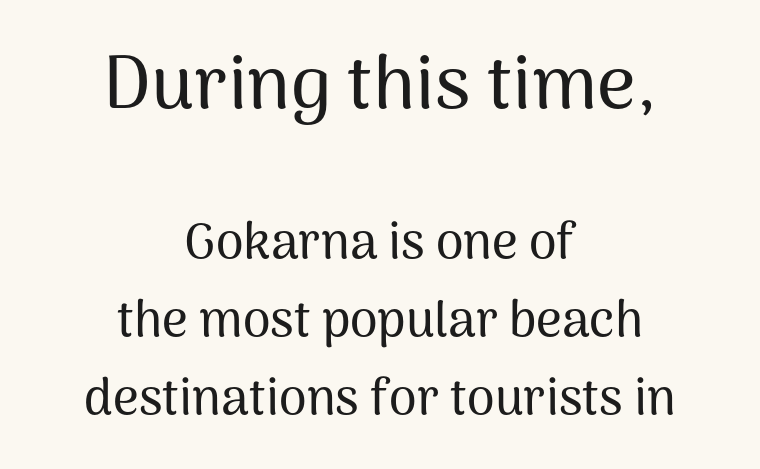
The image shows 75 px sans-serif type, upright; set centered, normal line spacing (1.56x), normal letter spacing, not underlined; the first (top) block is 1.5x larger; medium stroke contrast and a medium x-height.
